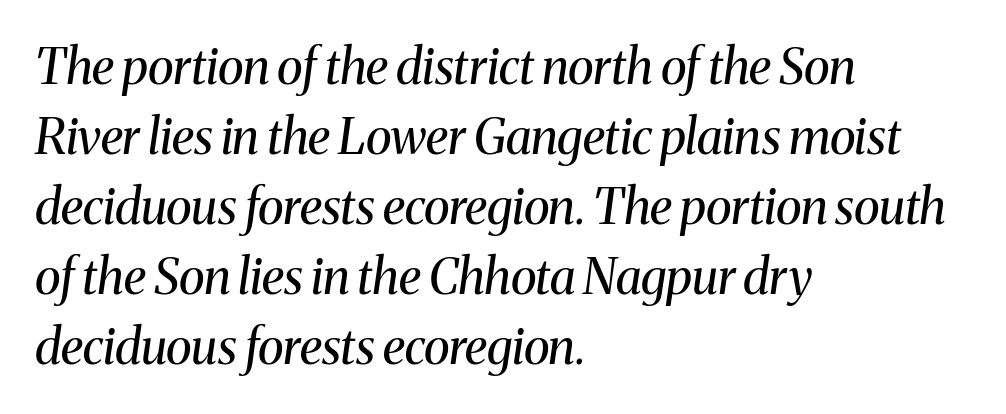
Q: Is the text bold? A: No.
Q: Is the text italic (slanted)? A: Yes, it leans right by about 8 degrees.
Q: Is the typeface a serif or a sans-serif typeface? A: Serif.
Q: Is the text underlined? A: No.
Q: How is the paragraph aligned? A: Left-aligned.
Q: Is the spacing between letters normal or unusually wide? A: Normal.
Q: Is the spacing between lines tight, normal or loose? A: Normal.
Q: Width (condensed, normal, or wide)? A: Normal.
Q: Stroke contrast? A: Medium.
Q: x-height? A: Medium.
Q: Monospaced? A: No.
